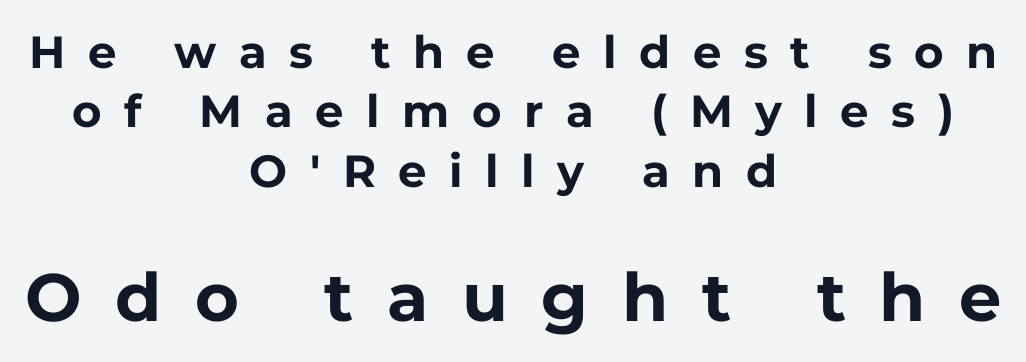
The image shows 67 px bold sans-serif type, upright; set centered, normal line spacing (1.32x), unusually wide letter spacing (+0.5 em), not underlined; the second (bottom) block is 1.49x larger; low stroke contrast and a medium x-height.
